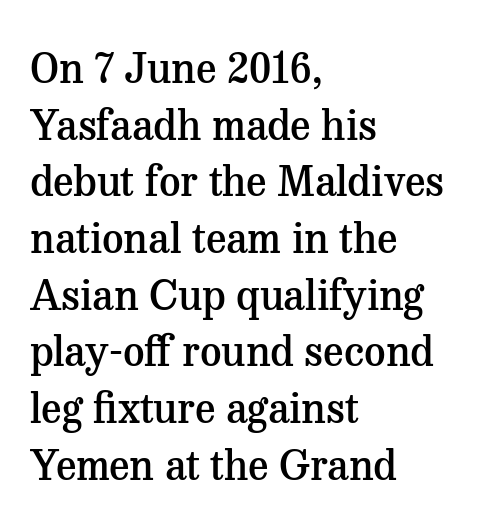
Q: Is the text bold? A: Semi-bold.
Q: Is the text italic (slanted)? A: No, it is upright.
Q: Is the typeface a serif or a sans-serif typeface? A: Serif.
Q: Is the text underlined? A: No.
Q: How is the paragraph aligned? A: Left-aligned.
Q: Is the spacing between letters normal or unusually wide? A: Normal.
Q: Is the spacing between lines tight, normal or loose? A: Normal.
Q: Width (condensed, normal, or wide)? A: Normal.
Q: Stroke contrast? A: Medium.
Q: x-height? A: Medium.
Q: Monospaced? A: No.
